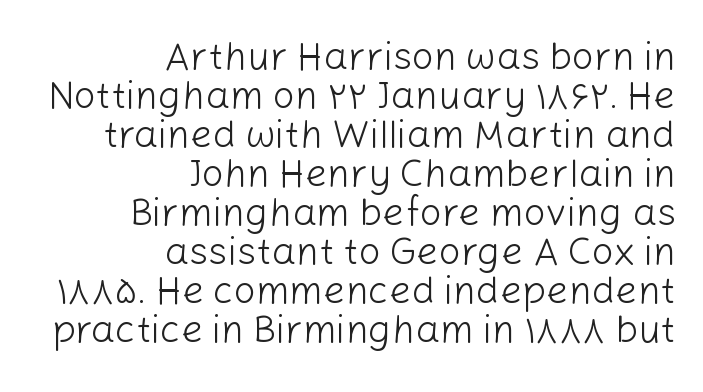
Q: Is the text bold? A: No.
Q: Is the text italic (slanted)? A: No, it is upright.
Q: Is the typeface a serif or a sans-serif typeface? A: Sans-serif.
Q: Is the text underlined? A: No.
Q: How is the paragraph aligned? A: Right-aligned.
Q: Is the spacing between letters normal or unusually wide? A: Normal.
Q: Is the spacing between lines tight, normal or loose? A: Tight.
Q: Width (condensed, normal, or wide)? A: Normal.
Q: Stroke contrast? A: Low.
Q: x-height? A: Medium.
Q: Monospaced? A: No.
